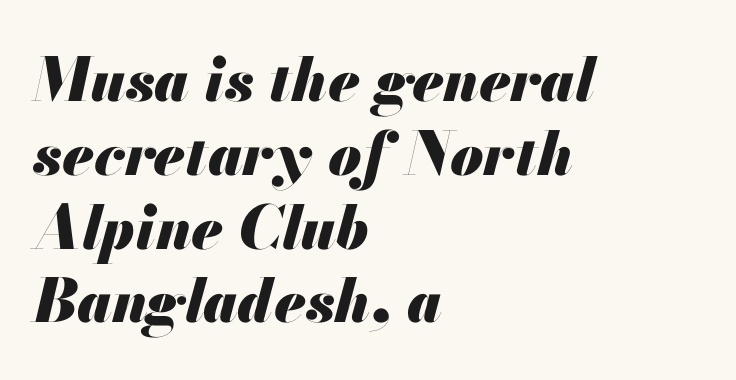
Plain, unruled lines of type. How heavy is the stroke? Heavy — this is a bold. The rendering uses natural spacing where letterforms have individual widths. Spacing between characters is what you'd get straight out of the box. Casual observation: everything's shoved over to the left.
